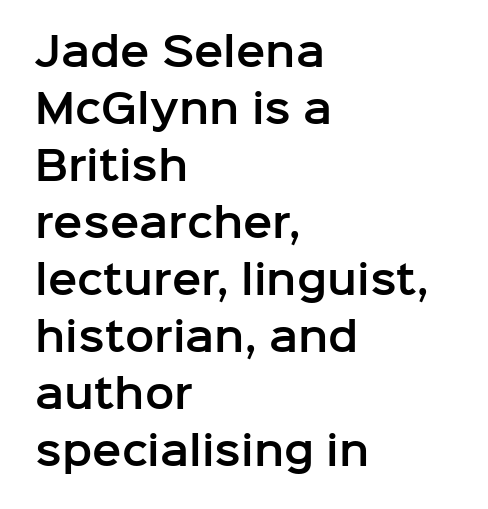
Bare-footed words on every line. Observe the absence of serifs on each vertical stroke in this sample. Upright lettering throughout. The rendering uses natural spacing where letterforms have individual widths.
